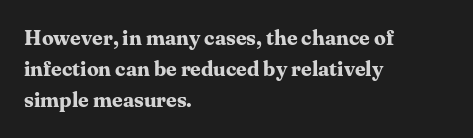
{"italic": "no", "bold": "yes", "underline": "no", "align": "left", "line_spacing": "normal", "line_spacing_ratio": 1.48, "letter_spacing": "normal", "letter_spacing_em": 0.0, "glyph_px": 21}
